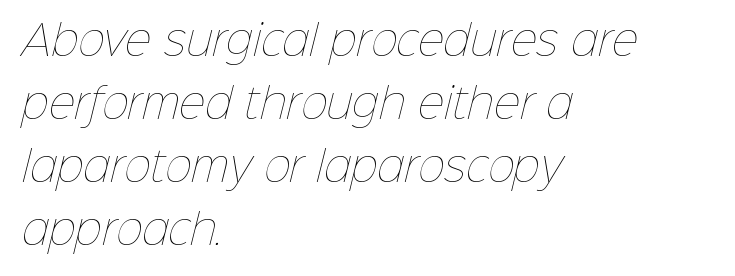
Q: Is the text bold? A: No.
Q: Is the text underlined? A: No.
Q: How is the paragraph aligned? A: Left-aligned.
Q: Is the spacing between letters normal or unusually wide? A: Normal.
Q: Is the spacing between lines tight, normal or loose? A: Normal.
Q: Width (condensed, normal, or wide)? A: Normal.
Q: Stroke contrast? A: Low.
Q: x-height? A: Medium.
Q: Monospaced? A: No.
